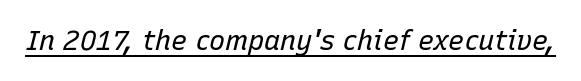
The image shows 27 px text type, italic (leaning right); set normal letter spacing, underlined.
